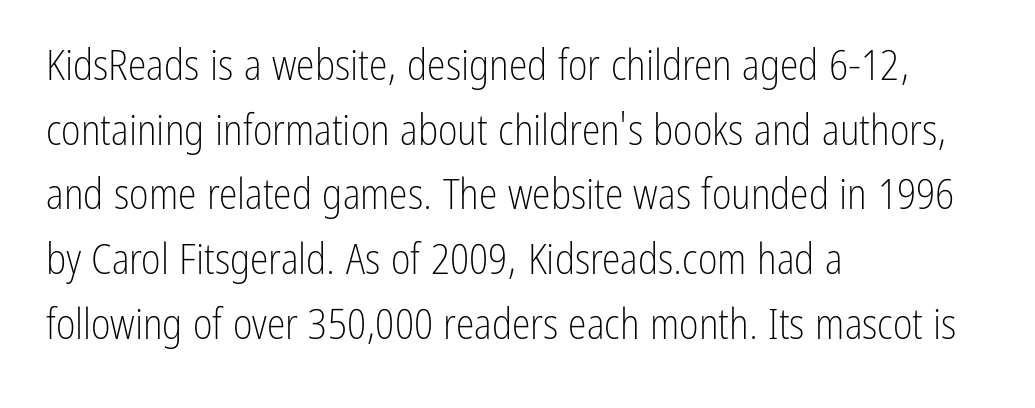
You can tell it's not italic because the verticals are truly vertical. Lines of text with bare space underneath. These lines stack with their left ends in a neat column. Do the characters align in a grid? No, the font is proportional.
